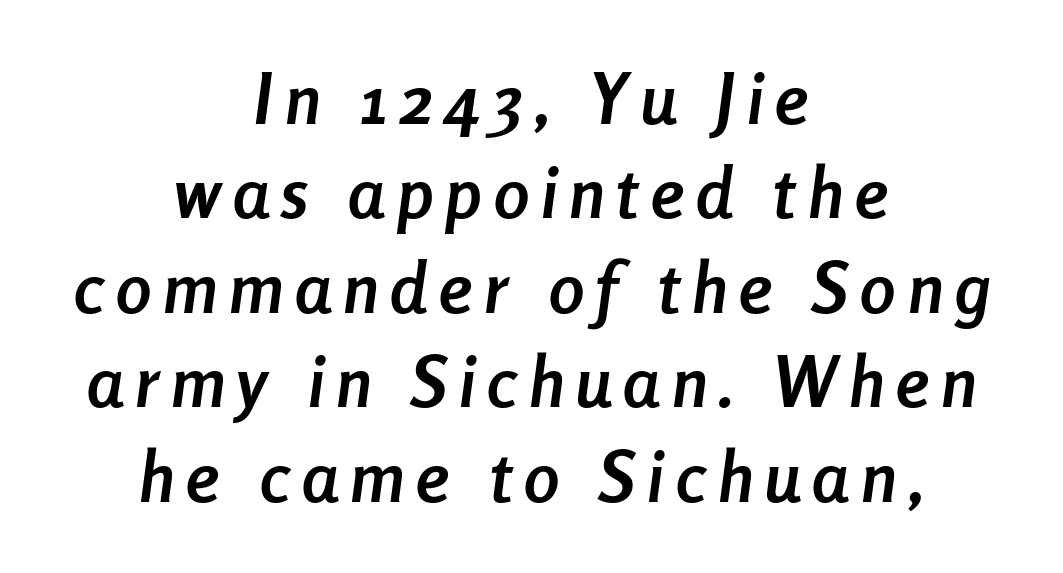
The block of text has a typical density, with ordinary space between rows. Neither beginnings nor endings align; midpoints do. Decoration check: the copy has no underline. Looking at the ascenders, they clearly lean. Is this a fixed-width face? No — the glyphs have proportional, varying widths.
